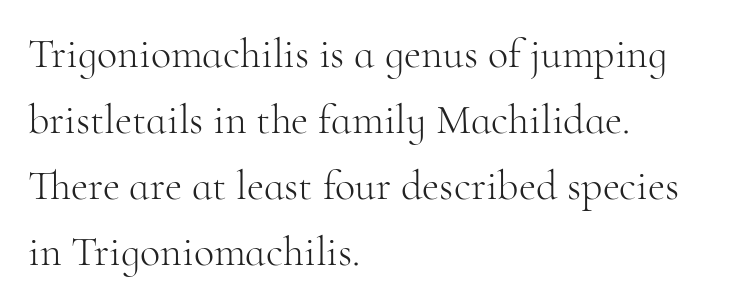
Q: Is the text bold? A: No.
Q: Is the text italic (slanted)? A: No, it is upright.
Q: Is the typeface a serif or a sans-serif typeface? A: Serif.
Q: Is the text underlined? A: No.
Q: How is the paragraph aligned? A: Left-aligned.
Q: Is the spacing between letters normal or unusually wide? A: Normal.
Q: Is the spacing between lines tight, normal or loose? A: Normal.
Q: Width (condensed, normal, or wide)? A: Normal.
Q: Stroke contrast? A: High.
Q: x-height? A: Small.
Q: Monospaced? A: No.
